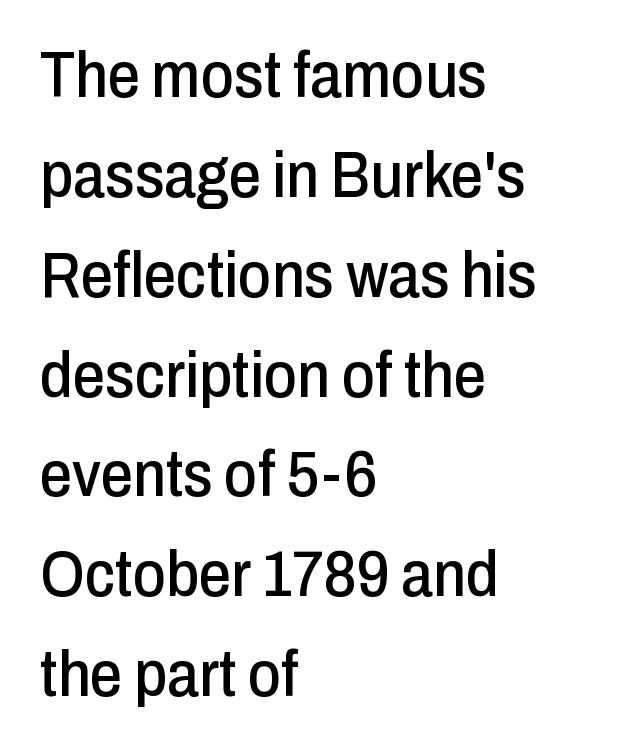
{"serif": "no", "italic": "no", "width": "condensed", "stroke_contrast": "low", "x_height": "medium", "monospaced": "no", "underline": "no", "align": "left", "line_spacing": "normal", "line_spacing_ratio": 1.56, "letter_spacing": "normal", "letter_spacing_em": 0.0, "glyph_px": 64}
